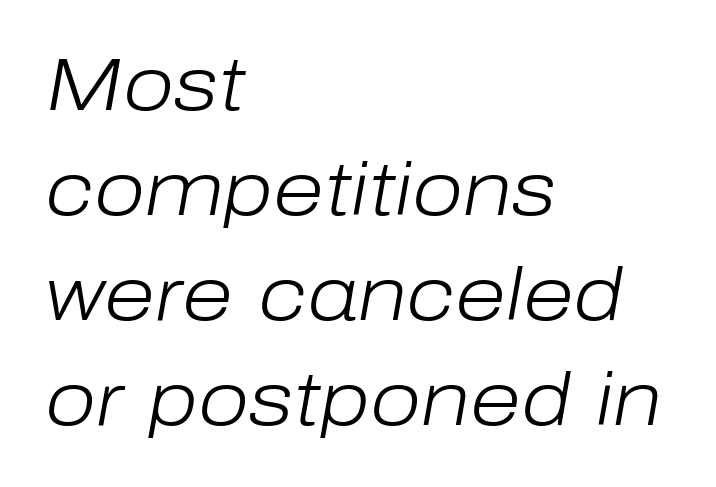
Is this a fixed-width face? No — the glyphs have proportional, varying widths. Characters are canted at an angle relative to the baseline's perpendicular. Which margin do the lines hug? The left one — the right edge is uneven. The passage shown stacks its lines at a standard gap.
